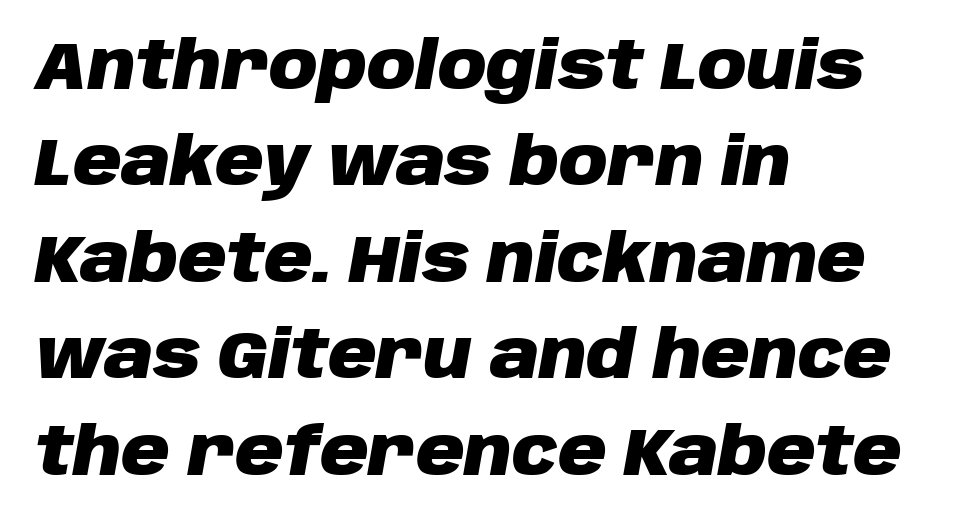
Tall strokes in this sample are angled rather than plumb. A typesetter would call this proportional, since set widths differ per character. These lines are set flush left with a ragged right edge. Descender tails drop into unmarked territory. You'd pick this weight for a headline — it's a proper bold.
